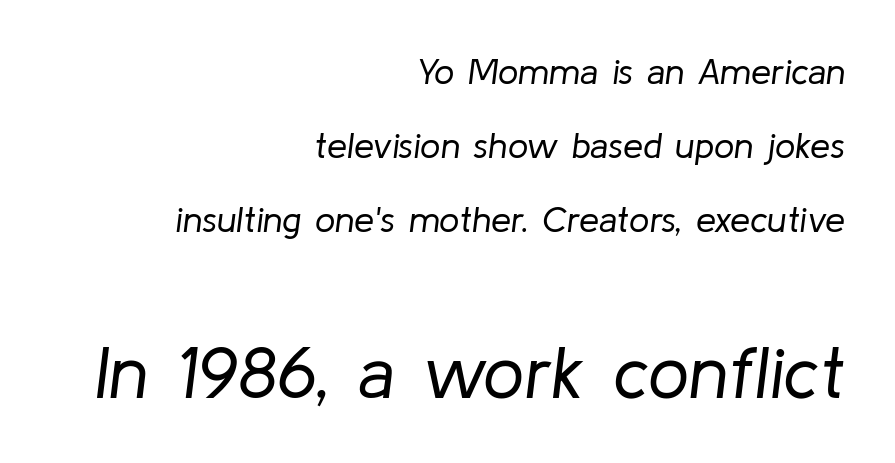
Q: Is the text bold? A: No.
Q: Is the text italic (slanted)? A: Yes, it leans right by about 8 degrees.
Q: Is the text underlined? A: No.
Q: How is the paragraph aligned? A: Right-aligned.
Q: Is the spacing between letters normal or unusually wide? A: Normal.
Q: Is the spacing between lines tight, normal or loose? A: Loose.
Q: Which block of text is set in a larger size, the first (top) or the second (bottom)? A: The second (bottom) one.
Q: Width (condensed, normal, or wide)? A: Normal.
Q: Stroke contrast? A: Low.
Q: x-height? A: Medium.
Q: Monospaced? A: No.
